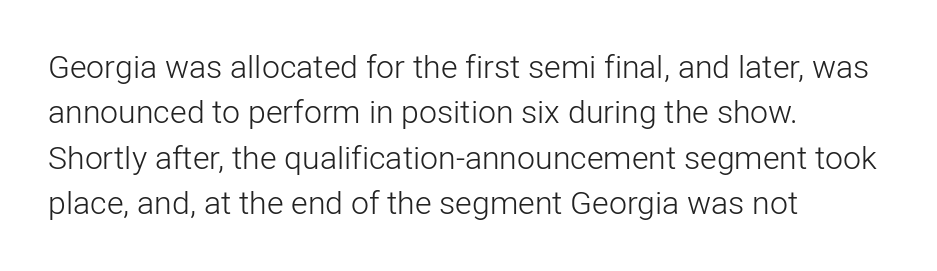
Decoration check: the copy has no underline. The rows are spaced the way most documents space them. Heft: none added — not bold. A roman cut, with each character standing at attention.
